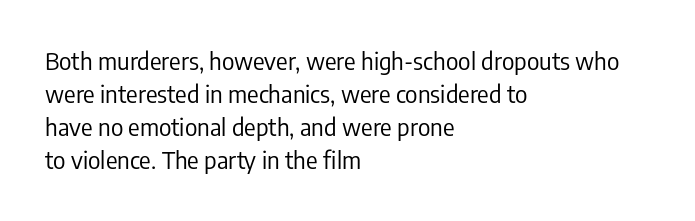
The image shows 24 px text type, upright; set left-aligned, normal line spacing (1.38x), normal letter spacing, not underlined.
